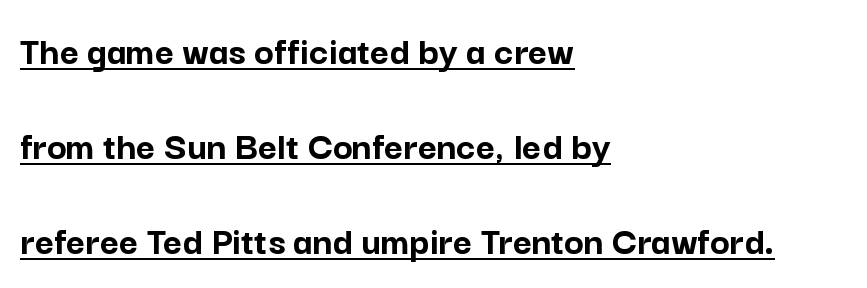
Q: Is the text bold? A: Yes.
Q: Is the text italic (slanted)? A: No, it is upright.
Q: Is the typeface a serif or a sans-serif typeface? A: Sans-serif.
Q: Is the text underlined? A: Yes.
Q: How is the paragraph aligned? A: Left-aligned.
Q: Is the spacing between letters normal or unusually wide? A: Normal.
Q: Is the spacing between lines tight, normal or loose? A: Loose.
Q: Width (condensed, normal, or wide)? A: Normal.
Q: Stroke contrast? A: Low.
Q: x-height? A: Medium.
Q: Monospaced? A: No.
